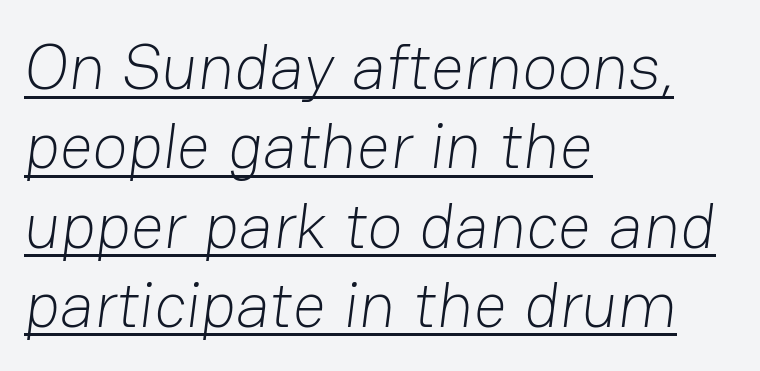
Q: Is the text bold? A: No.
Q: Is the typeface a serif or a sans-serif typeface? A: Sans-serif.
Q: Is the text underlined? A: Yes.
Q: How is the paragraph aligned? A: Left-aligned.
Q: Is the spacing between letters normal or unusually wide? A: Normal.
Q: Width (condensed, normal, or wide)? A: Normal.
Q: Stroke contrast? A: Low.
Q: x-height? A: Medium.
Q: Monospaced? A: No.
